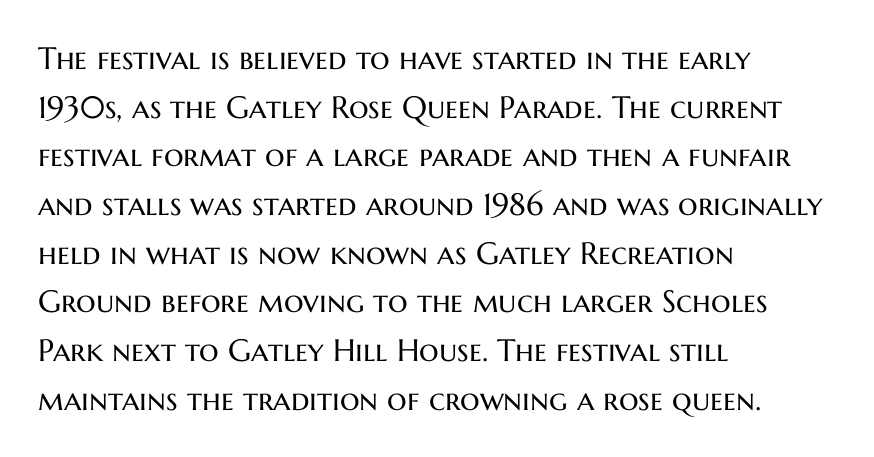
{"serif": "no", "italic": "no", "bold": "no", "weight": "regular", "width": "normal", "stroke_contrast": "medium", "x_height": "medium", "monospaced": "no", "underline": "no", "align": "left", "line_spacing": "normal", "line_spacing_ratio": 1.57, "letter_spacing": "normal", "letter_spacing_em": 0.0, "glyph_px": 31}
